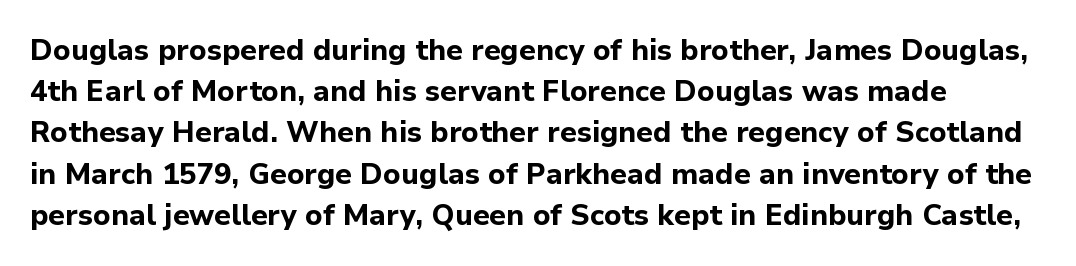
The font's upright variant was chosen for this text. Nothing unusual about the tracking: characters are spaced as the font intends. The rendering uses natural spacing where letterforms have individual widths. The strokes are fattened all the way to bold.
